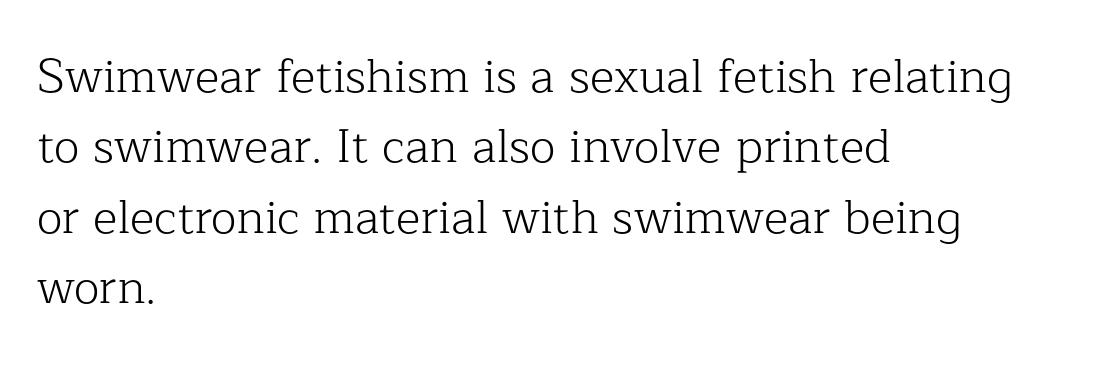
{"serif": "yes", "italic": "no", "bold": "no", "weight": "light", "width": "normal", "stroke_contrast": "low", "x_height": "medium", "monospaced": "no", "underline": "no", "align": "left", "line_spacing": "normal", "line_spacing_ratio": 1.5, "letter_spacing": "normal", "letter_spacing_em": 0.0, "glyph_px": 47}
